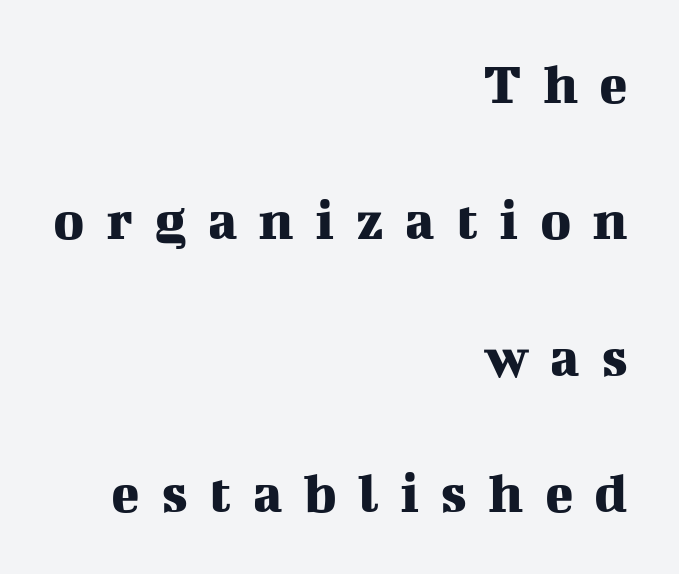
Reading down the block, your eye finds every line finishing at a fixed right position. Posture: straight, roman, zero tilt. Tracking value appears strongly positive — letters spread wide. Think of a printed novel: that variable character pitch is what you see here. These lines stand farther apart than default settings would place them.
